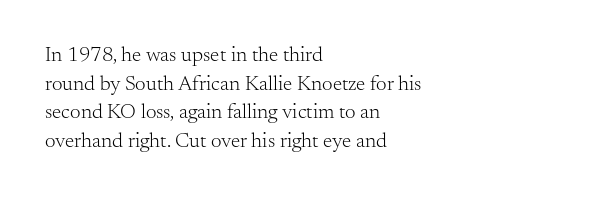
The image shows 21 px text type, upright; set left-aligned, normal line spacing (1.36x), normal letter spacing, not underlined.
